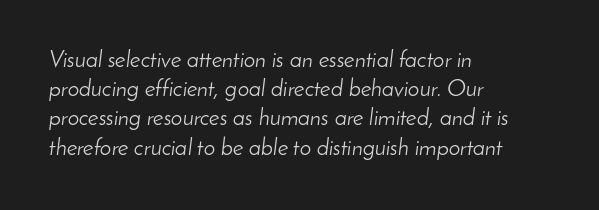
Baseline-to-baseline distance is the conventional proportion of letter height. The font sits on the lighter half of the weight spectrum, regular included. This sample is left-justified, so line endings fall wherever the words run out. You can tell it's italic because the verticals aren't actually vertical. Caption: standard tracking, unaltered. The area under the type is left untouched.
